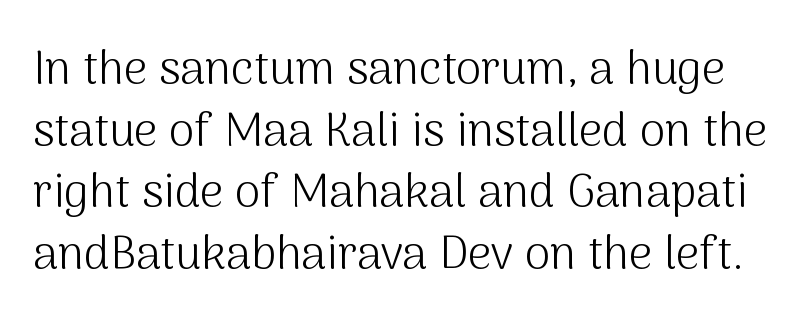
No feet cap the strokes, marking this as sans-serif type. Here the designer chose a conventional face with non-uniform glyph widths. No heavy texture on the line: the type isn't bold. Summary of vertical rhythm: regular, with standard interline spacing.
